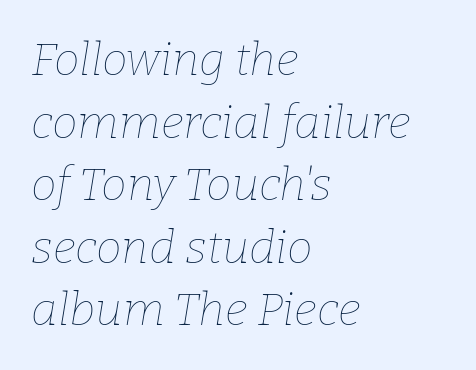
The image shows 46 px thin type, italic (leaning right); set left-aligned, normal line spacing (1.36x), normal letter spacing, not underlined; low stroke contrast and a medium x-height.
